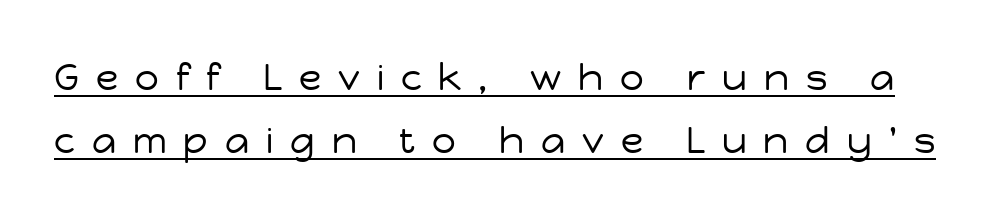
Look at the tracking — it's clearly loosened, letters drifting apart. The face used here is proportionally spaced, like ordinary book or web type. Nothing heavy about these letters — not bold at all. Designer's note — italics off, roman on. Observe the absence of serifs on each vertical stroke in this sample. Is there an underline? Yes — a line sits under the letters.
